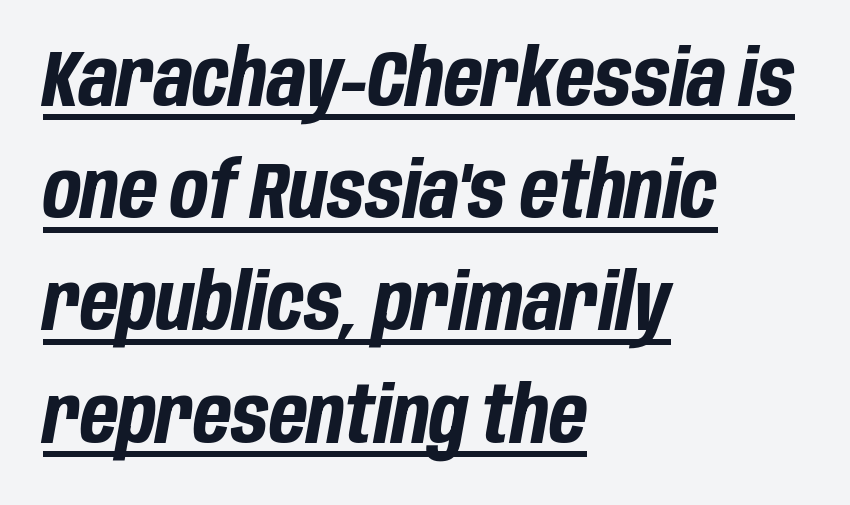
The image shows 79 px bold, condensed type, italic (leaning right); set left-aligned, normal line spacing (1.42x), normal letter spacing, underlined; low stroke contrast and a large x-height.
